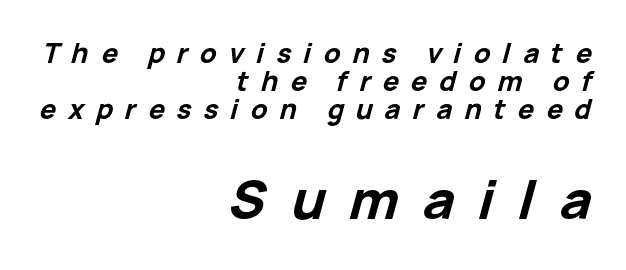
This is heavy type, rendered in bold. Where is the straight margin? On the right. The lines are packed closely together with very little leading. A typesetter would call this proportional, since set widths differ per character. A typesetter would mark this as italic.
